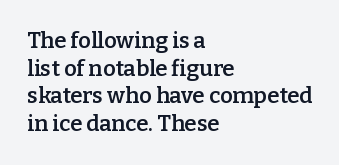
You can tell it's not italic because the verticals are truly vertical. Underlining? Definitely not there. Teacher's note: observe the even left margin — that is flush-left alignment. On the weight axis this lands at semibold, roughly 600.
